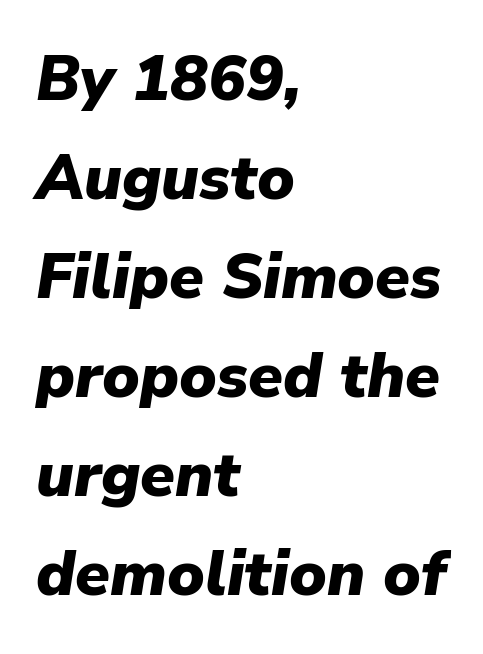
{"italic": "yes", "lean": "right", "slant_degrees": 9, "bold": "yes", "weight": "heavy", "width": "normal", "stroke_contrast": "low", "x_height": "medium", "monospaced": "no", "underline": "no", "align": "left", "line_spacing": "normal", "line_spacing_ratio": 1.57, "letter_spacing": "normal", "letter_spacing_em": 0.0, "glyph_px": 63}
